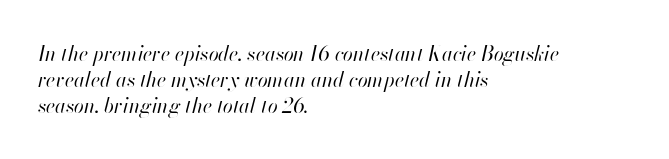
{"italic": "yes", "lean": "right", "slant_degrees": 13, "bold": "no", "underline": "no", "align": "left", "line_spacing": "normal", "line_spacing_ratio": 1.29, "letter_spacing": "normal", "letter_spacing_em": 0.0, "glyph_px": 20}
